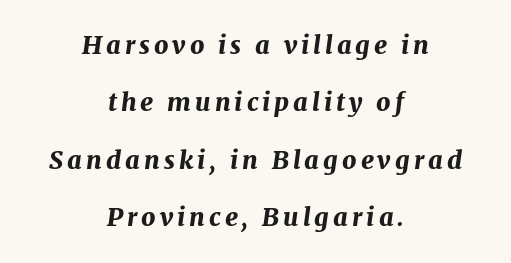
Reading down the column, the eye jumps a long way to each next line. Check under the words: just untouched page. Each line is balanced around a shared central axis. I'd describe the lettering as bold — thick and assertive. An italicized treatment has been applied to the whole sample.
